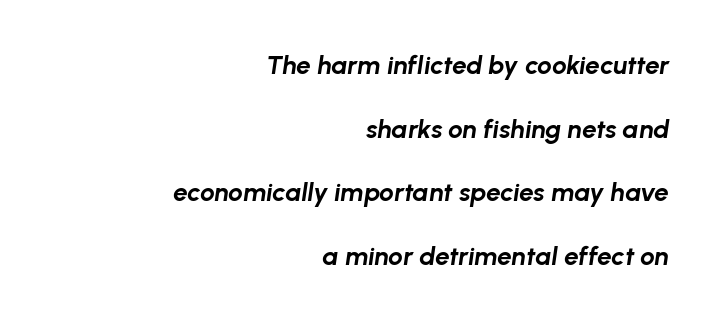
Q: Is the text bold? A: Yes.
Q: Is the text italic (slanted)? A: Yes, it leans right by about 8 degrees.
Q: Is the text underlined? A: No.
Q: How is the paragraph aligned? A: Right-aligned.
Q: Is the spacing between letters normal or unusually wide? A: Normal.
Q: Is the spacing between lines tight, normal or loose? A: Loose.
